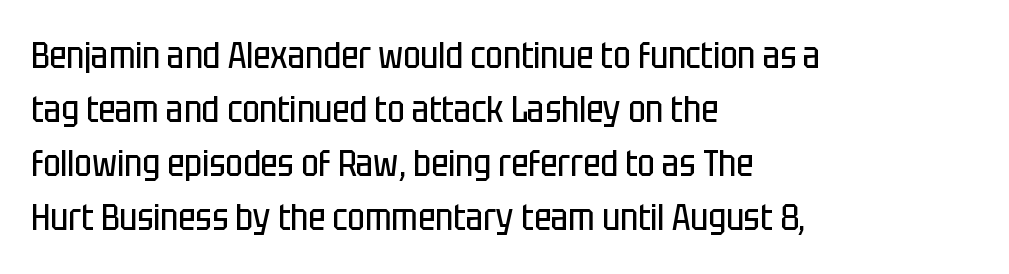
The image shows 37 px regular-weight, condensed sans-serif type, upright; set left-aligned, normal line spacing (1.46x), normal letter spacing, not underlined; low stroke contrast and a large x-height.
